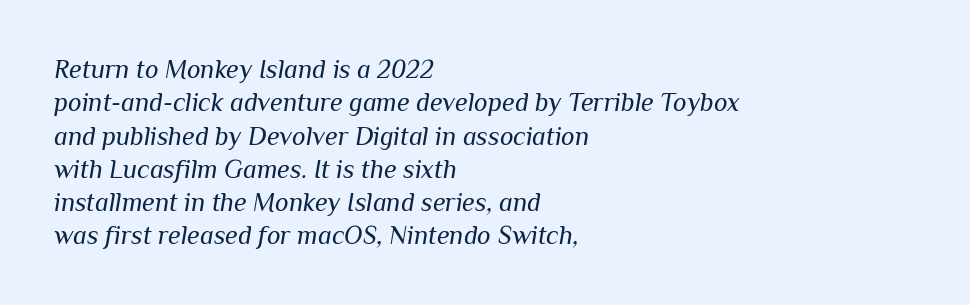
{"italic": "yes", "lean": "right", "slant_degrees": 10, "bold": "no", "underline": "no", "align": "left", "line_spacing": "normal", "line_spacing_ratio": 1.28, "letter_spacing": "normal", "letter_spacing_em": 0.0, "glyph_px": 26}
